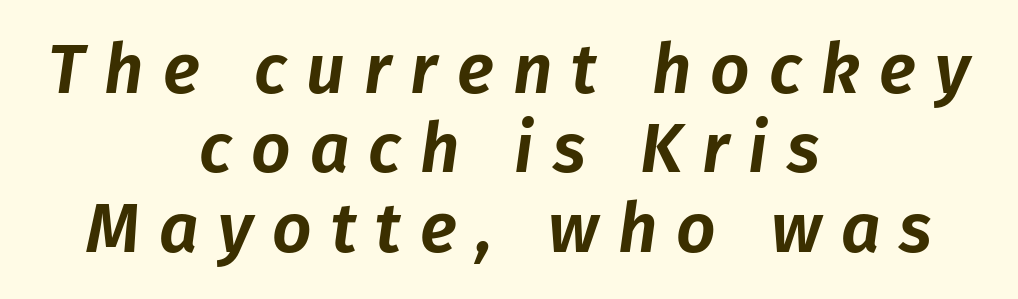
The image shows 69 px text type, italic (leaning right); set centered, tight line spacing (1.15x), unusually wide letter spacing (+0.28 em), not underlined; low stroke contrast and a medium x-height.
